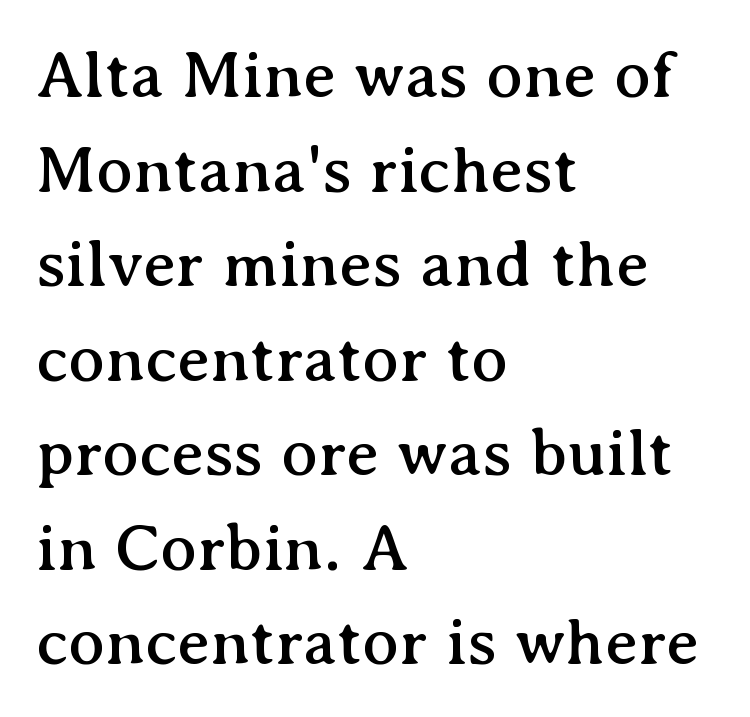
Examine the stroke ends and you'll spot serifs. You could not count columns in this text — the font is proportionally spaced. The letters stand upright; this is a roman face. The gaps between neighbouring characters are ordinary and unremarkable. Leading matches the norm, producing a regular column.
